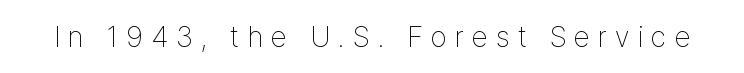
Q: Is the text bold? A: No.
Q: Is the text italic (slanted)? A: No, it is upright.
Q: Is the typeface a serif or a sans-serif typeface? A: Sans-serif.
Q: Is the text underlined? A: No.
Q: Is the spacing between letters normal or unusually wide? A: Unusually wide.
Q: Width (condensed, normal, or wide)? A: Condensed.
Q: Stroke contrast? A: Low.
Q: x-height? A: Medium.
Q: Monospaced? A: No.
